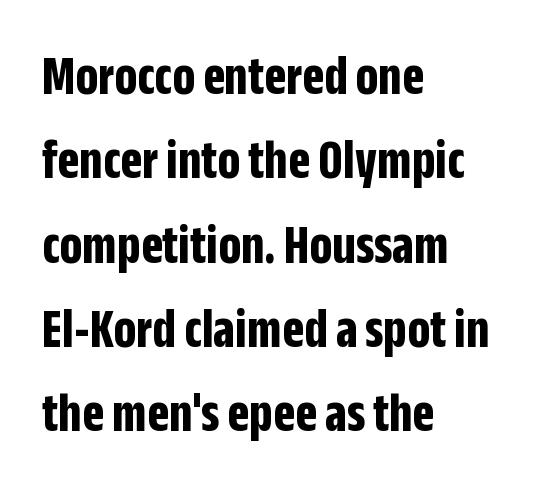
{"serif": "no", "italic": "no", "bold": "yes", "weight": "bold", "width": "condensed", "stroke_contrast": "low", "x_height": "large", "monospaced": "no", "underline": "no", "align": "left", "line_spacing": "normal", "line_spacing_ratio": 1.48, "letter_spacing": "normal", "letter_spacing_em": 0.0, "glyph_px": 57}
